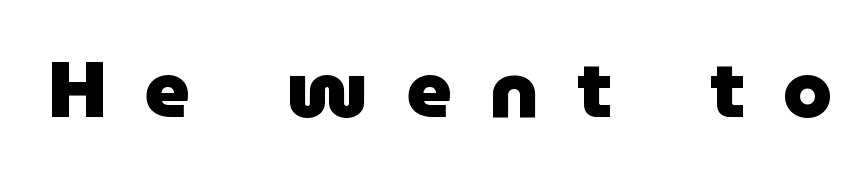
The image shows 79 px heavy sans-serif type, upright; set unusually wide letter spacing (+0.48 em), not underlined; low stroke contrast and a medium x-height.
